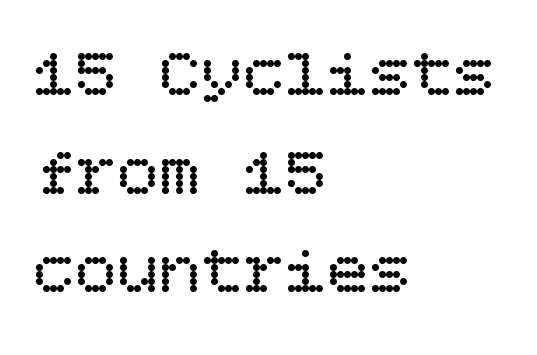
Honestly, the row spacing looks completely unremarkable. The setting favours the left margin, as ordinary paragraphs usually do. The typesetting does not lean heavy: it is not bold. Lines of text with bare space underneath. Students, note that the glyphs here touch the page at normal intervals. Notice how the stems are strictly vertical — no italics here.
